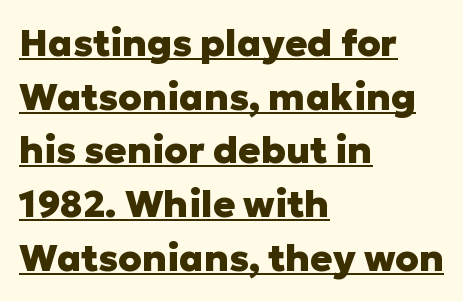
Q: Is the text bold? A: Yes.
Q: Is the text italic (slanted)? A: No, it is upright.
Q: Is the typeface a serif or a sans-serif typeface? A: Sans-serif.
Q: Is the text underlined? A: Yes.
Q: How is the paragraph aligned? A: Left-aligned.
Q: Is the spacing between letters normal or unusually wide? A: Normal.
Q: Is the spacing between lines tight, normal or loose? A: Normal.
Q: Width (condensed, normal, or wide)? A: Normal.
Q: Stroke contrast? A: Low.
Q: x-height? A: Medium.
Q: Monospaced? A: No.
